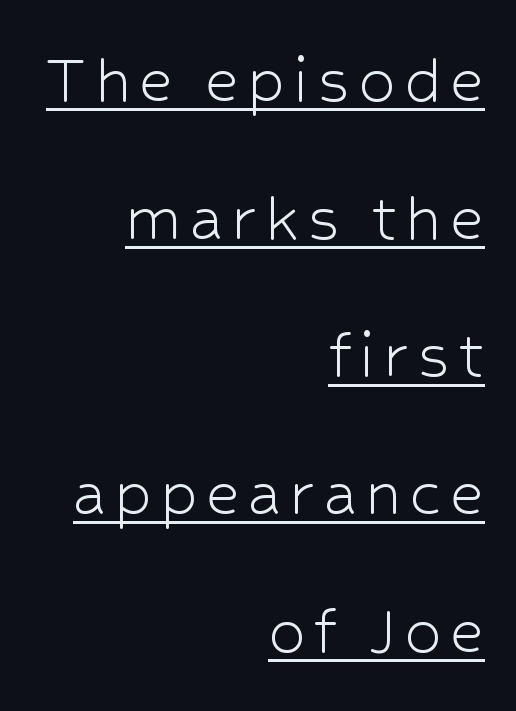
{"serif": "no", "italic": "no", "bold": "no", "weight": "light", "width": "normal", "stroke_contrast": "low", "x_height": "medium", "monospaced": "no", "underline": "yes", "align": "right", "line_spacing_ratio": 1.86, "glyph_px": 74}
